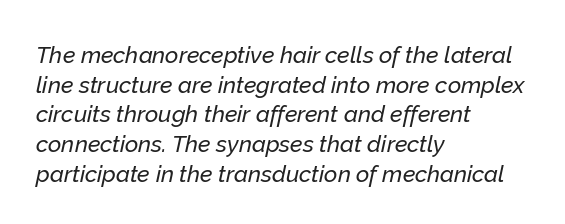
Q: Is the text italic (slanted)? A: Yes, it leans right by about 12 degrees.
Q: Is the text underlined? A: No.
Q: How is the paragraph aligned? A: Left-aligned.
Q: Is the spacing between letters normal or unusually wide? A: Normal.
Q: Is the spacing between lines tight, normal or loose? A: Normal.
